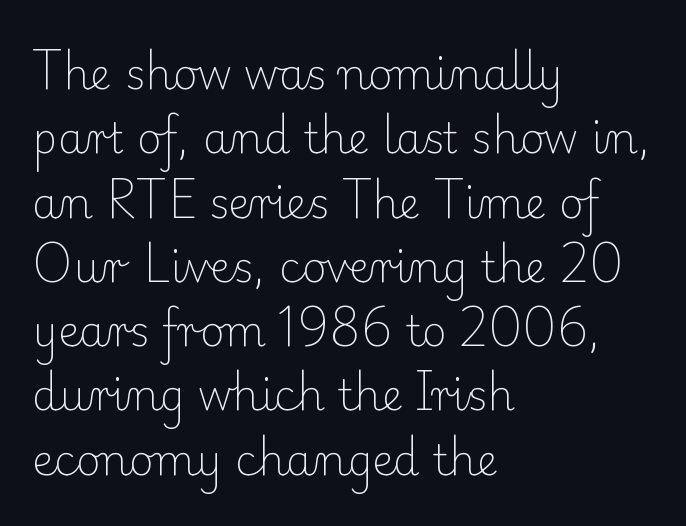
{"serif": "yes", "italic": "no", "bold": "no", "weight": "light", "width": "normal", "stroke_contrast": "low", "x_height": "small", "monospaced": "no", "underline": "no", "align": "left", "line_spacing": "normal", "line_spacing_ratio": 1.53, "letter_spacing": "normal", "letter_spacing_em": 0.0, "glyph_px": 42}
